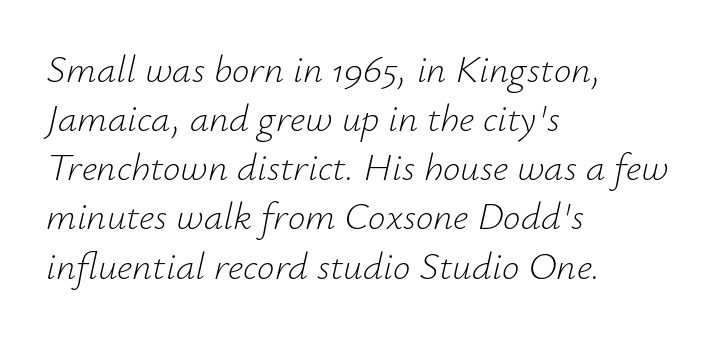
{"italic": "yes", "lean": "right", "slant_degrees": 12, "bold": "no", "weight": "light", "width": "normal", "stroke_contrast": "low", "x_height": "small", "monospaced": "no", "underline": "no", "align": "left", "line_spacing": "normal", "line_spacing_ratio": 1.26, "letter_spacing": "normal", "letter_spacing_em": 0.0, "glyph_px": 39}
